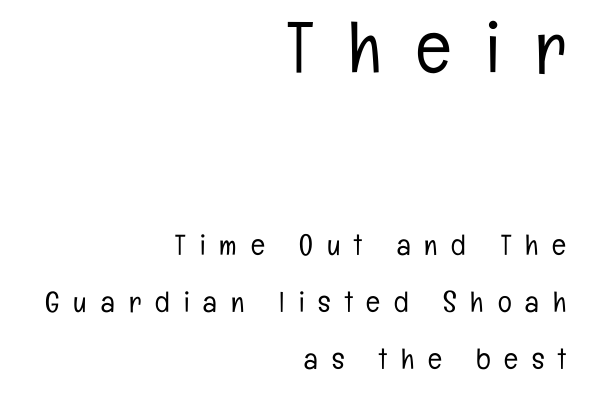
Nope, not italic — everything's standing straight. No feet cap the strokes, marking this as sans-serif type. Of the two passages, the one on top uses the larger point size. The foot of each line stays bare and open. Right-aligned paragraph, ragged on the left. A quiet, ordinary-to-light weight characterises the typeface.
